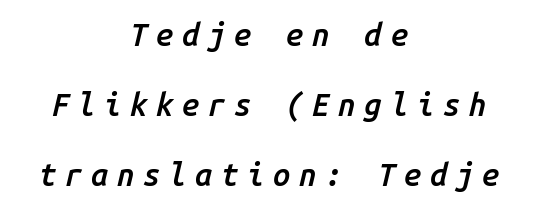
{"italic": "yes", "lean": "right", "slant_degrees": 14, "bold": "semi", "weight": "semibold", "width": "normal", "stroke_contrast": "low", "x_height": "medium", "monospaced": "yes", "underline": "no", "align": "center", "line_spacing": "loose", "line_spacing_ratio": 2.26, "letter_spacing": "wide", "letter_spacing_em": 0.28, "glyph_px": 31}
